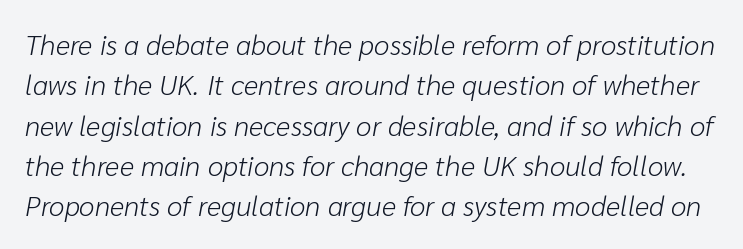
{"italic": "yes", "lean": "right", "slant_degrees": 10, "bold": "no", "weight": "light", "width": "normal", "stroke_contrast": "low", "x_height": "medium", "monospaced": "no", "underline": "no", "line_spacing": "normal", "line_spacing_ratio": 1.44, "letter_spacing": "normal", "letter_spacing_em": 0.0, "glyph_px": 28}
